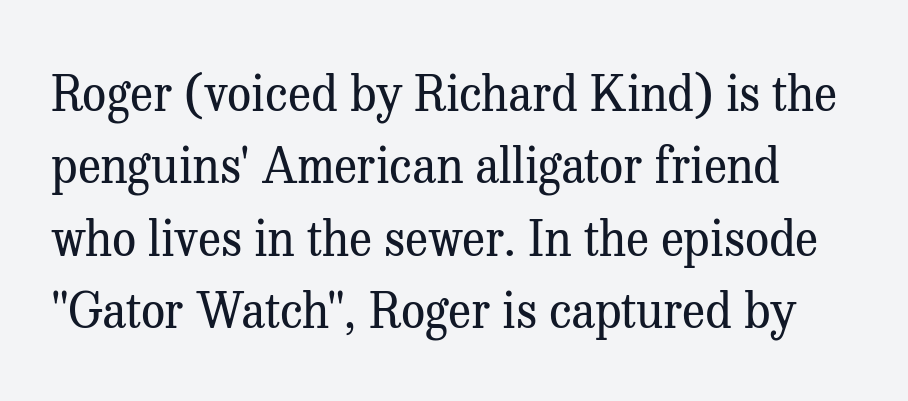
Q: Is the text bold? A: No.
Q: Is the text italic (slanted)? A: No, it is upright.
Q: Is the typeface a serif or a sans-serif typeface? A: Serif.
Q: Is the text underlined? A: No.
Q: Is the spacing between letters normal or unusually wide? A: Normal.
Q: Is the spacing between lines tight, normal or loose? A: Normal.
Q: Width (condensed, normal, or wide)? A: Normal.
Q: Stroke contrast? A: Medium.
Q: x-height? A: Medium.
Q: Monospaced? A: No.
